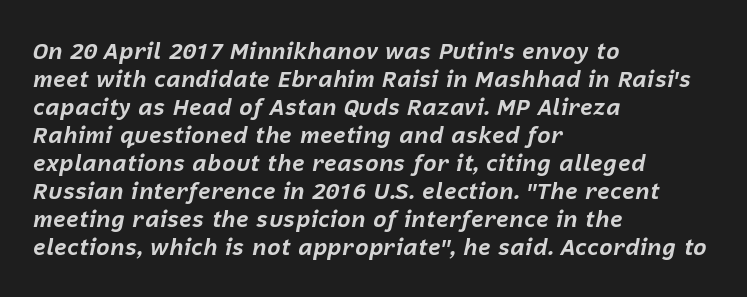
Caption: bold face, heavy strokes. Quick note: italic. The area under the type is left untouched. These lines stack with their left ends in a neat column. This sample uses plain, unmodified letter spacing.
